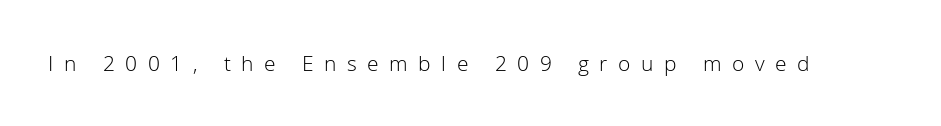
The lettering stays uniformly vertical, giving the passage a roman look. Inter-character spacing is expanded well beyond the font's built-in metrics. No word sits above an underline. Think standard paragraph weight, or any step lighter than that.
